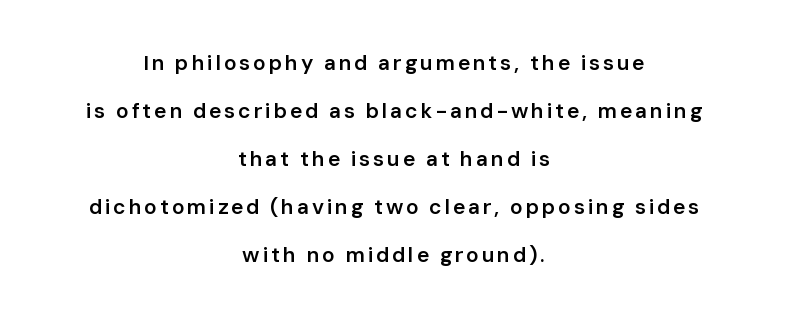
The image shows 21 px text type, upright; set centered, loose line spacing (2.29x), not underlined.
